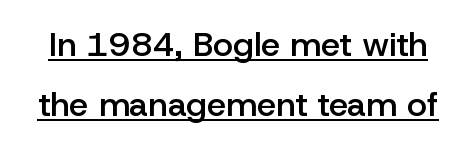
{"serif": "no", "italic": "no", "bold": "semi", "weight": "semibold", "width": "normal", "stroke_contrast": "low", "x_height": "medium", "monospaced": "no", "underline": "yes", "line_spacing_ratio": 1.77, "letter_spacing": "normal", "letter_spacing_em": 0.0, "glyph_px": 34}
